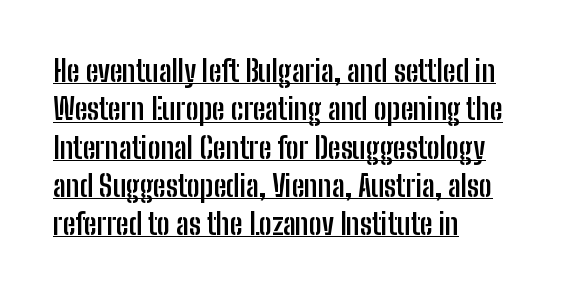
{"serif": "no", "italic": "no", "bold": "yes", "weight": "semibold", "width": "condensed", "stroke_contrast": "low", "x_height": "medium", "monospaced": "no", "underline": "yes", "align": "left", "line_spacing": "normal", "line_spacing_ratio": 1.32, "letter_spacing": "normal", "letter_spacing_em": 0.0, "glyph_px": 29}
